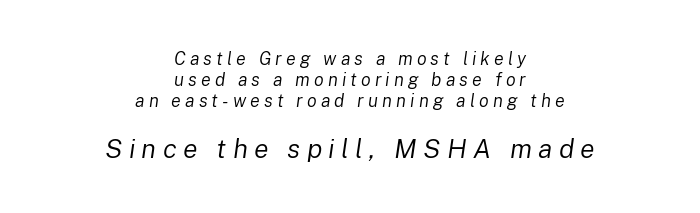
The image shows 27 px text type, italic (leaning right); set centered, line spacing 1.18x, unusually wide letter spacing (+0.23 em), not underlined; the second (bottom) block is 1.5x larger.
